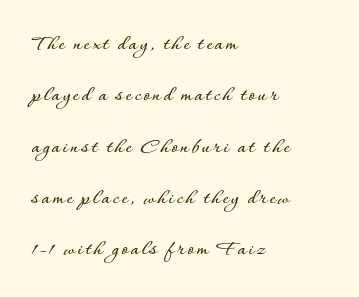
The image shows 23 px text type; set left-aligned, loose line spacing (2.23x), not underlined.
